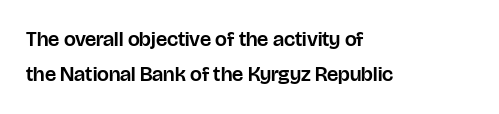
Q: Is the text italic (slanted)? A: No, it is upright.
Q: Is the text underlined? A: No.
Q: How is the paragraph aligned? A: Left-aligned.
Q: Is the spacing between letters normal or unusually wide? A: Normal.
Q: Is the spacing between lines tight, normal or loose? A: Normal.
